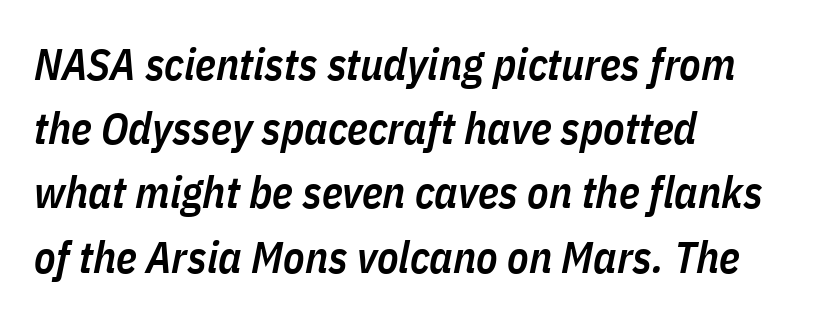
The image shows 44 px semibold, condensed type, italic (leaning right); set left-aligned, normal line spacing (1.46x), normal letter spacing, not underlined; low stroke contrast and a medium x-height.
